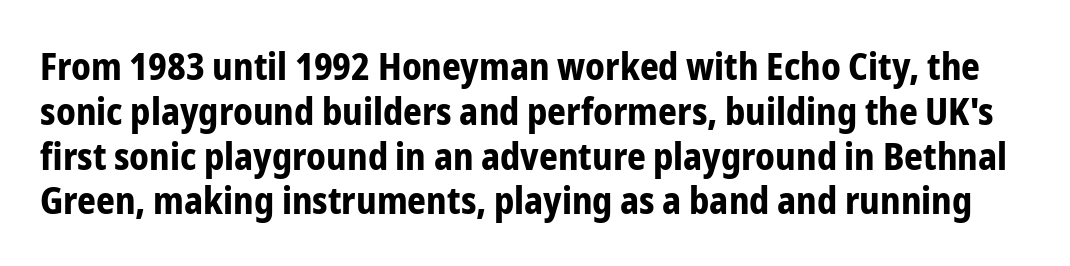
The image shows 37 px bold, condensed sans-serif type, upright; set line spacing 1.21x, normal letter spacing, not underlined; low stroke contrast and a medium x-height.
